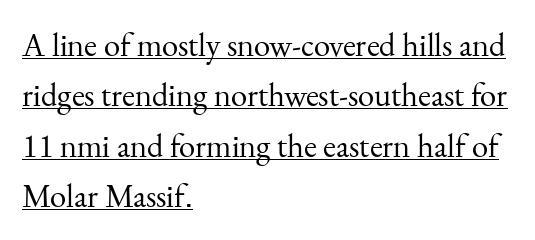
Rows of type keep a routine distance in the vertical direction. Do the letters lean? They stand straight. Glyph-to-glyph distance matches everyday printed text. Observe the serifs anchoring each vertical stroke in this sample. Looks like regular typesetting: each glyph gets only the width it needs. This reads as an unemphasized weight, regular at the heaviest.
